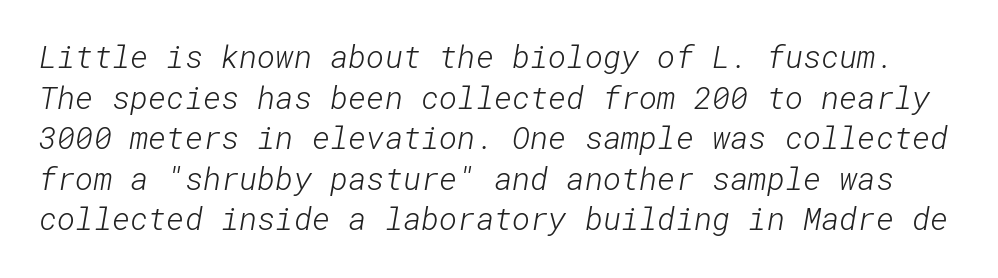
{"serif": "no", "bold": "no", "weight": "light", "width": "normal", "stroke_contrast": "low", "x_height": "medium", "underline": "no", "line_spacing": "normal", "line_spacing_ratio": 1.31, "letter_spacing": "normal", "letter_spacing_em": 0.0, "glyph_px": 31}
